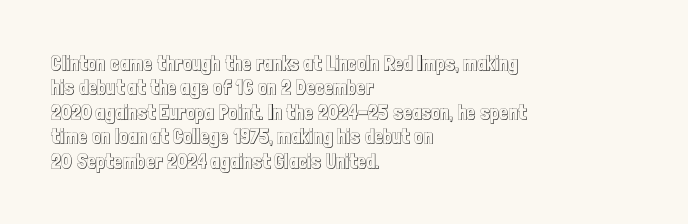
{"italic": "no", "underline": "no", "align": "left", "line_spacing_ratio": 1.22, "letter_spacing": "normal", "letter_spacing_em": 0.0, "glyph_px": 20}
